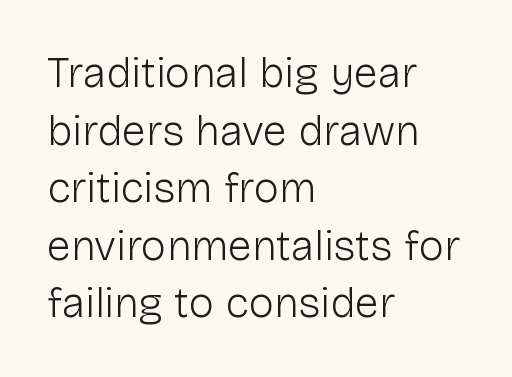
Left-aligned paragraph, ragged on the right. Grotesque or geometric, the face here clearly has no serifs. Every character sits straight up, as roman type does. Leading matches the norm, producing a regular column. Inter-character spacing is left at the font's built-in metrics. Here the designer chose a conventional face with non-uniform glyph widths.
